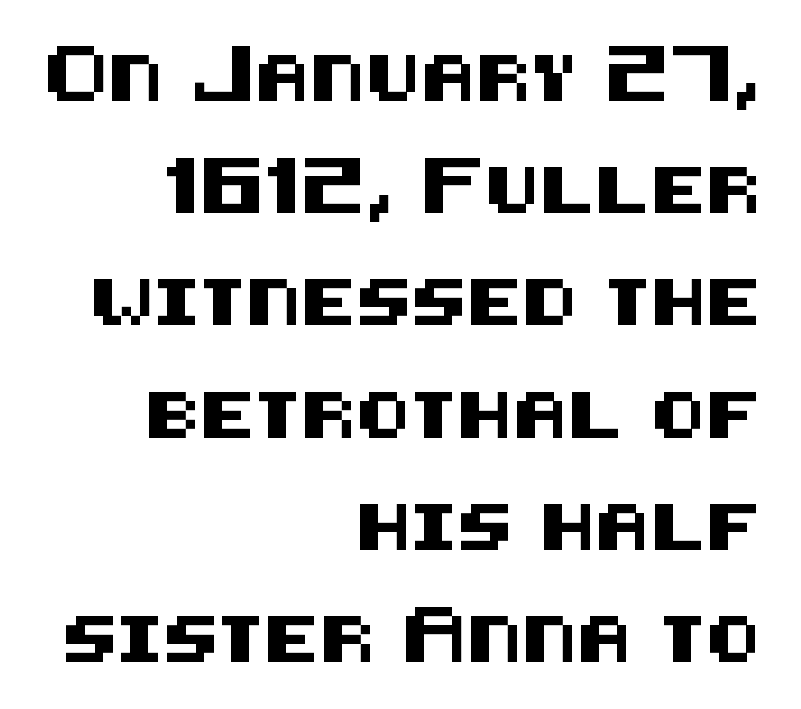
Q: Is the text italic (slanted)? A: No, it is upright.
Q: Is the typeface a serif or a sans-serif typeface? A: Sans-serif.
Q: Is the text underlined? A: No.
Q: How is the paragraph aligned? A: Right-aligned.
Q: Is the spacing between letters normal or unusually wide? A: Normal.
Q: Is the spacing between lines tight, normal or loose? A: Loose.
Q: Width (condensed, normal, or wide)? A: Normal.
Q: Stroke contrast? A: Medium.
Q: x-height? A: Large.
